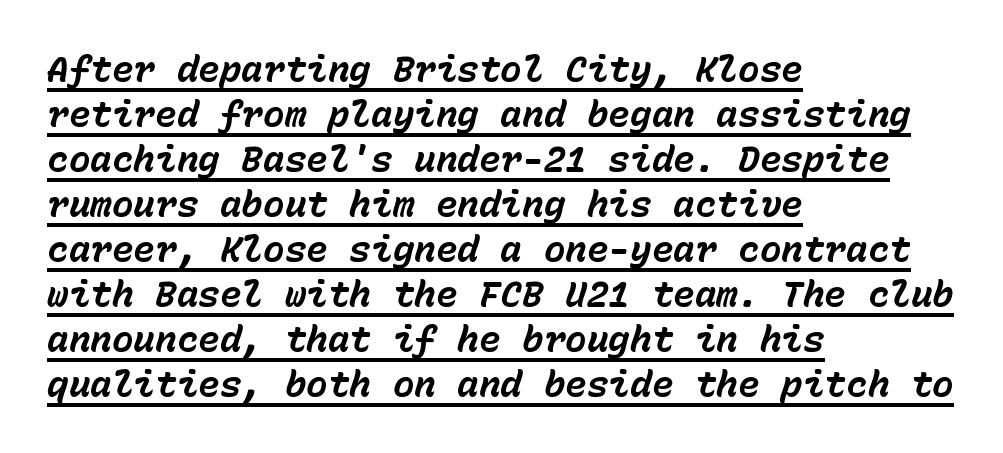
Q: Is the text bold? A: Yes.
Q: Is the text italic (slanted)? A: Yes, it leans right by about 15 degrees.
Q: Is the text underlined? A: Yes.
Q: How is the paragraph aligned? A: Left-aligned.
Q: Is the spacing between letters normal or unusually wide? A: Normal.
Q: Is the spacing between lines tight, normal or loose? A: Normal.
Q: Width (condensed, normal, or wide)? A: Normal.
Q: Stroke contrast? A: Low.
Q: x-height? A: Medium.
Q: Monospaced? A: Yes.
